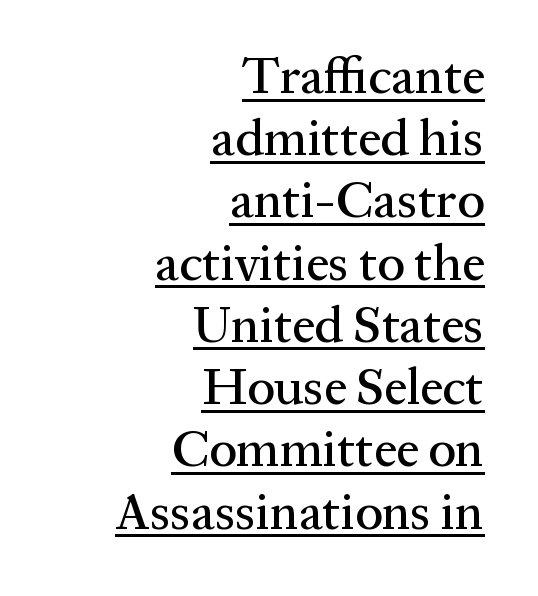
No extra tracking has been applied to these lines. This sample carries an underscore along the baseline area. The paragraph shown leans on its right margin. This sample uses a serif face. Do the letters lean? They stand straight.
